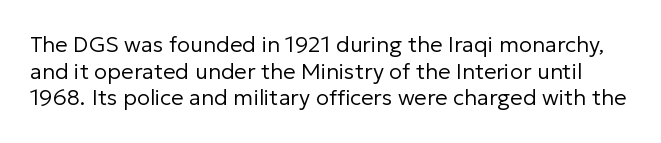
Every character sits straight up, as roman type does. Just letters on the line, the space beneath them empty. Stem width sits at or under what a default text font uses. Does extra space separate the letters? No, they use regular spacing.
